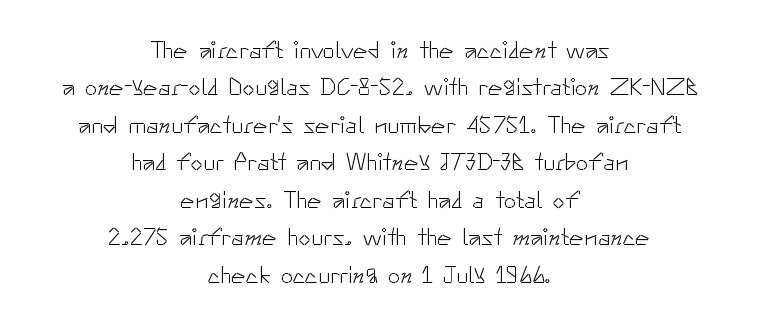
{"italic": "no", "bold": "no", "underline": "no", "align": "center", "line_spacing": "normal", "line_spacing_ratio": 1.5, "letter_spacing": "normal", "letter_spacing_em": 0.0, "glyph_px": 25}
